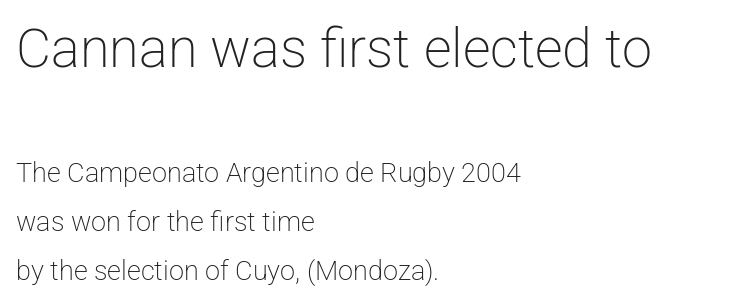
Q: Is the text bold? A: No.
Q: Is the text italic (slanted)? A: No, it is upright.
Q: Is the typeface a serif or a sans-serif typeface? A: Sans-serif.
Q: Is the text underlined? A: No.
Q: How is the paragraph aligned? A: Left-aligned.
Q: Is the spacing between letters normal or unusually wide? A: Normal.
Q: Which block of text is set in a larger size, the first (top) or the second (bottom)? A: The first (top) one.
Q: Width (condensed, normal, or wide)? A: Normal.
Q: Stroke contrast? A: Low.
Q: x-height? A: Medium.
Q: Monospaced? A: No.
